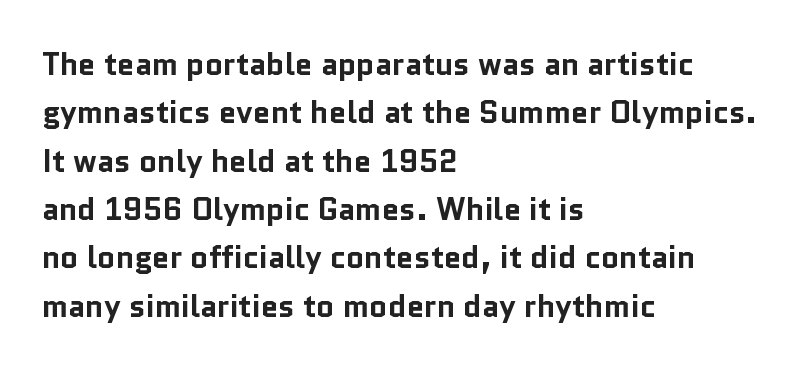
Q: Is the text bold? A: Yes.
Q: Is the text italic (slanted)? A: No, it is upright.
Q: Is the typeface a serif or a sans-serif typeface? A: Sans-serif.
Q: Is the text underlined? A: No.
Q: How is the paragraph aligned? A: Left-aligned.
Q: Is the spacing between letters normal or unusually wide? A: Normal.
Q: Is the spacing between lines tight, normal or loose? A: Normal.
Q: Width (condensed, normal, or wide)? A: Normal.
Q: Stroke contrast? A: Low.
Q: x-height? A: Medium.
Q: Monospaced? A: No.
